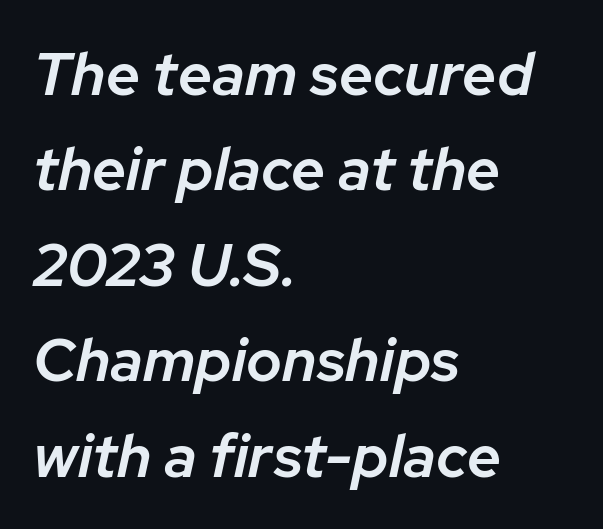
Q: Is the text bold? A: Semi-bold.
Q: Is the text italic (slanted)? A: Yes, it leans right by about 12 degrees.
Q: Is the text underlined? A: No.
Q: How is the paragraph aligned? A: Left-aligned.
Q: Is the spacing between letters normal or unusually wide? A: Normal.
Q: Is the spacing between lines tight, normal or loose? A: Normal.
Q: Width (condensed, normal, or wide)? A: Normal.
Q: Stroke contrast? A: Low.
Q: x-height? A: Medium.
Q: Monospaced? A: No.
